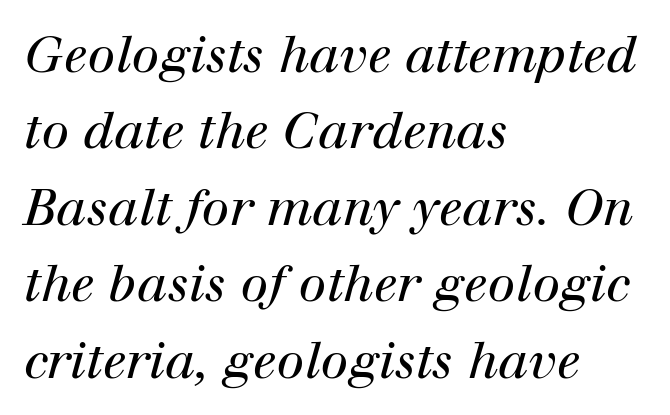
{"serif": "yes", "italic": "yes", "lean": "right", "slant_degrees": 12, "bold": "no", "weight": "regular", "width": "normal", "stroke_contrast": "high", "x_height": "medium", "monospaced": "no", "underline": "no", "align": "left", "line_spacing": "normal", "line_spacing_ratio": 1.53, "letter_spacing": "normal", "letter_spacing_em": 0.0, "glyph_px": 50}
